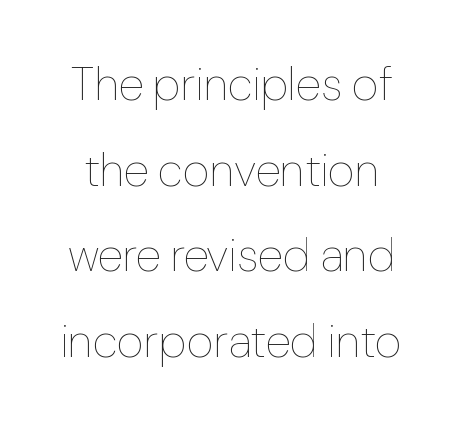
{"italic": "no", "bold": "no", "weight": "thin", "width": "normal", "stroke_contrast": "low", "x_height": "medium", "monospaced": "no", "underline": "no", "line_spacing_ratio": 1.82, "letter_spacing": "normal", "letter_spacing_em": 0.0, "glyph_px": 47}
